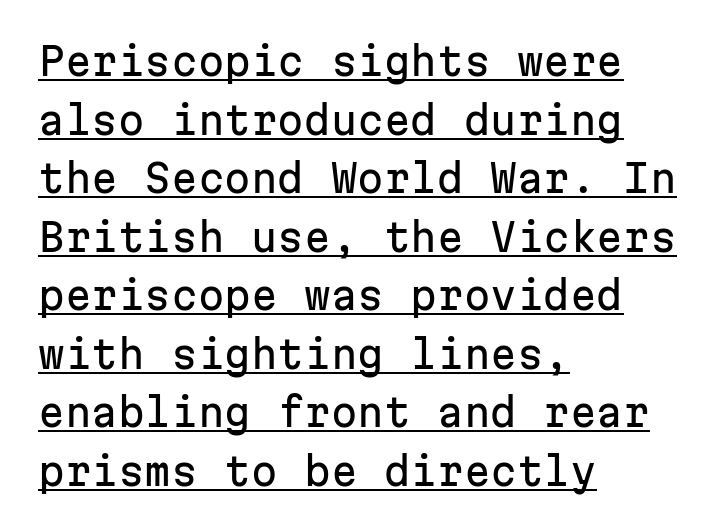
Spacing verdict: monospaced, one width for all characters. The paragraph has a hard left edge and a soft right edge. The type sits square on the baseline with zero lean. Honestly, the letter spacing is just normal — you wouldn't notice it. The rendered words wear a rule along their underside. To sum up the face: it is a sans, with no serifs.
